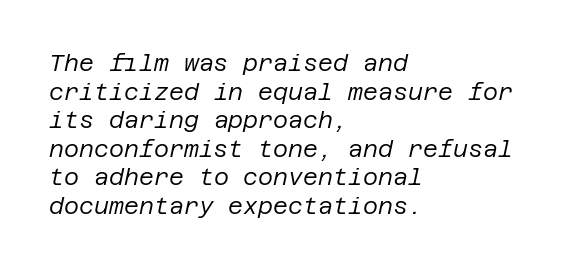
Q: Is the text bold? A: No.
Q: Is the text italic (slanted)? A: Yes, it leans right by about 12 degrees.
Q: Is the text underlined? A: No.
Q: How is the paragraph aligned? A: Left-aligned.
Q: Is the spacing between letters normal or unusually wide? A: Normal.
